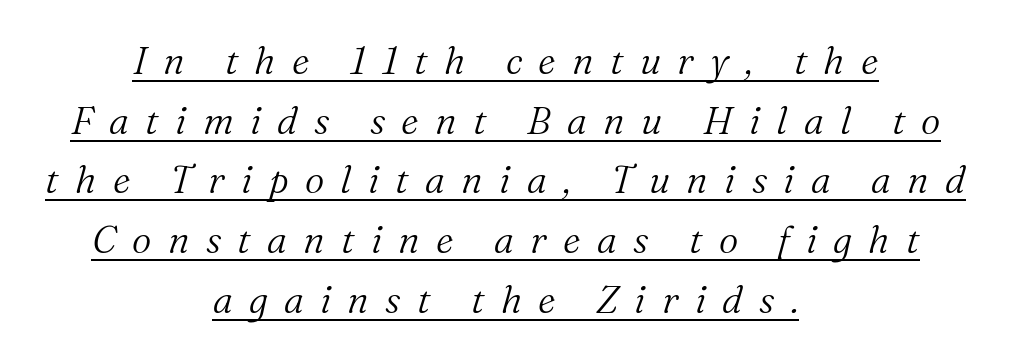
{"serif": "yes", "italic": "yes", "lean": "right", "slant_degrees": 16, "bold": "no", "weight": "light", "width": "normal", "stroke_contrast": "medium", "x_height": "medium", "monospaced": "no", "underline": "yes", "align": "center", "line_spacing": "normal", "line_spacing_ratio": 1.57, "letter_spacing": "wide", "letter_spacing_em": 0.43, "glyph_px": 38}
